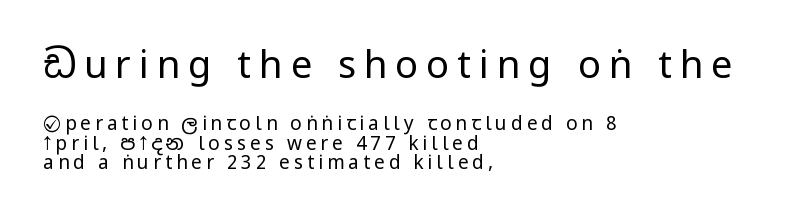
The characters display no serif detailing; their extremities are plain. Compared with a centered layout, this one pins lines to the left instead. The face used here appears at its bigger size in the upper chunk. Reading down the column, the eye jumps only a short way to each next line.
